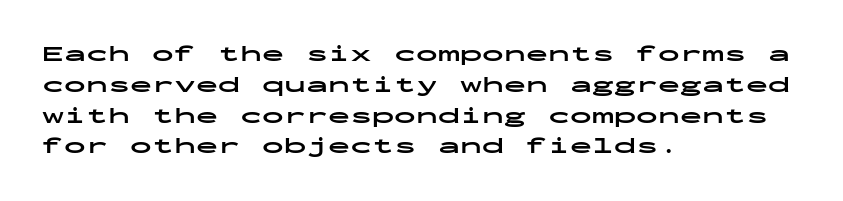
The image shows 22 px bold type, upright; set left-aligned, normal line spacing (1.4x), normal letter spacing, not underlined.
